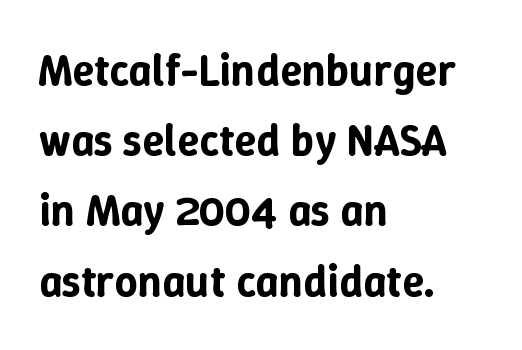
Q: Is the text italic (slanted)? A: No, it is upright.
Q: Is the text underlined? A: No.
Q: How is the paragraph aligned? A: Left-aligned.
Q: Is the spacing between letters normal or unusually wide? A: Normal.
Q: Is the spacing between lines tight, normal or loose? A: Normal.
Q: Width (condensed, normal, or wide)? A: Normal.
Q: Stroke contrast? A: Low.
Q: x-height? A: Medium.
Q: Monospaced? A: No.
